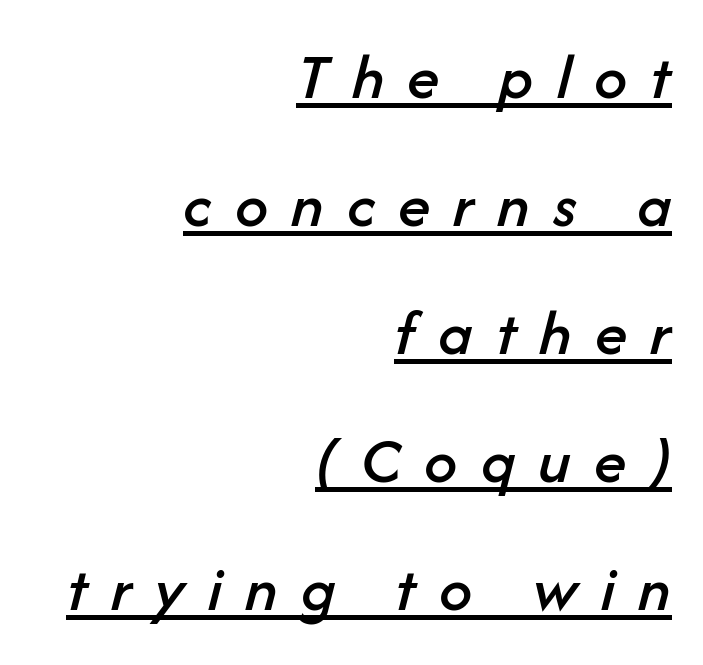
The image shows 66 px text type, italic (leaning right); set right-aligned, loose line spacing (1.94x), unusually wide letter spacing (+0.35 em), underlined; low stroke contrast and a medium x-height.
